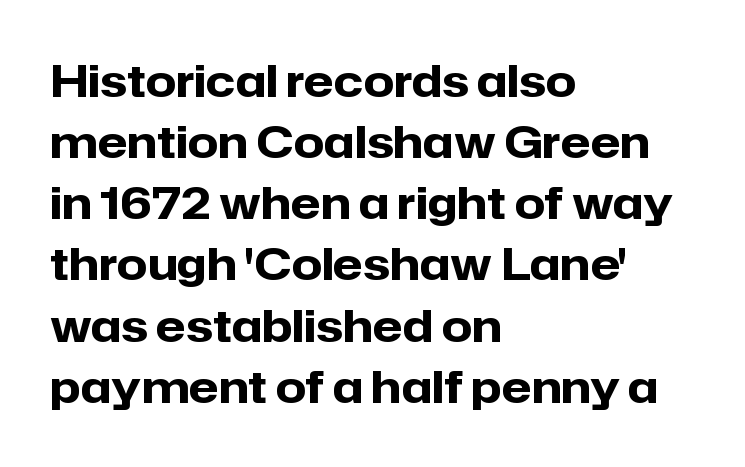
This sample uses an upright cut, with every glyph sitting square on the baseline. Each letter keeps its own natural width here, so spacing adapts to shape. These lines stack with their left ends in a neat column. The typesetting leans heavy: a genuine bold. Words float on clear page, feet unadorned. I'd call this a sans setting — the letters go barefoot.
